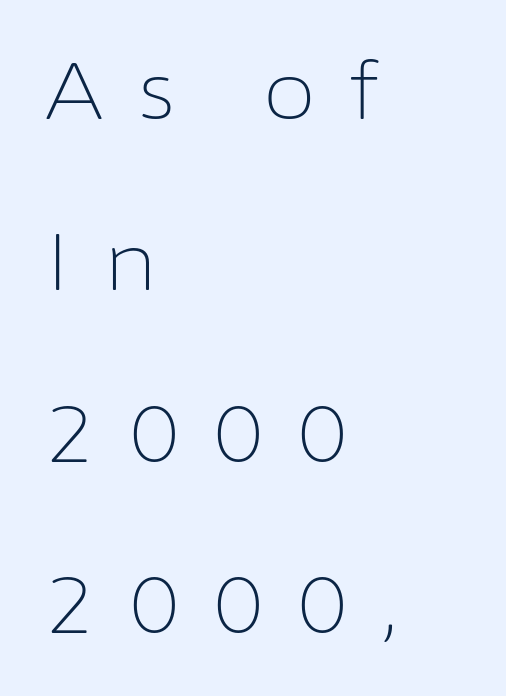
{"serif": "no", "italic": "no", "bold": "no", "weight": "light", "width": "normal", "stroke_contrast": "low", "x_height": "medium", "monospaced": "no", "underline": "no", "align": "left", "line_spacing": "loose", "line_spacing_ratio": 2.17, "letter_spacing": "wide", "letter_spacing_em": 0.42, "glyph_px": 79}
